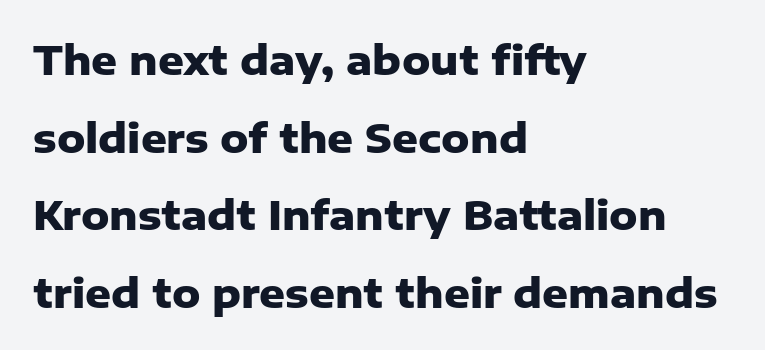
Q: Is the text bold? A: Yes.
Q: Is the text italic (slanted)? A: No, it is upright.
Q: Is the typeface a serif or a sans-serif typeface? A: Sans-serif.
Q: Is the text underlined? A: No.
Q: How is the paragraph aligned? A: Left-aligned.
Q: Is the spacing between letters normal or unusually wide? A: Normal.
Q: Is the spacing between lines tight, normal or loose? A: Loose.
Q: Width (condensed, normal, or wide)? A: Normal.
Q: Stroke contrast? A: Low.
Q: x-height? A: Medium.
Q: Monospaced? A: No.
